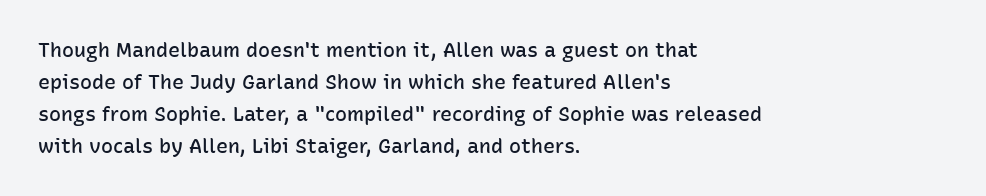
Q: Is the text bold? A: Semi-bold.
Q: Is the text italic (slanted)? A: No, it is upright.
Q: Is the text underlined? A: No.
Q: How is the paragraph aligned? A: Left-aligned.
Q: Is the spacing between letters normal or unusually wide? A: Normal.
Q: Is the spacing between lines tight, normal or loose? A: Normal.
